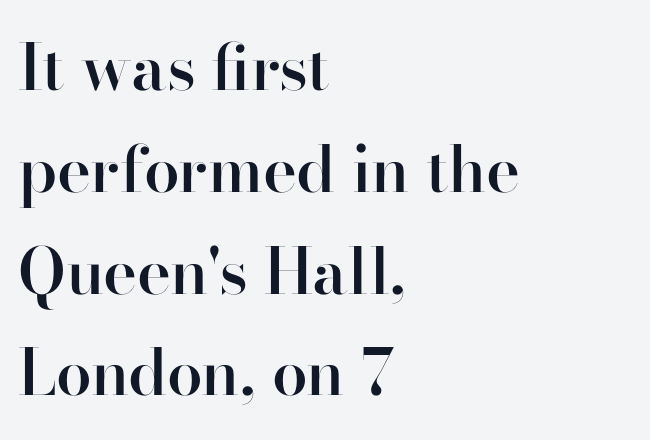
Does the copy run flush right? No — it runs flush left. Here the designer chose a conventional face with non-uniform glyph widths. A somewhat darkened texture: the type is semibold rather than bold. This is roman type, the default non-slanted kind.
